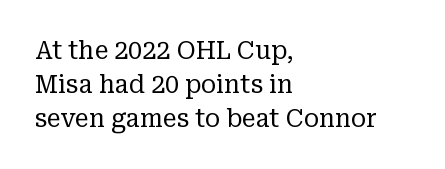
{"italic": "no", "bold": "no", "underline": "no", "align": "left", "line_spacing": "normal", "line_spacing_ratio": 1.36, "letter_spacing": "normal", "letter_spacing_em": 0.0, "glyph_px": 25}
